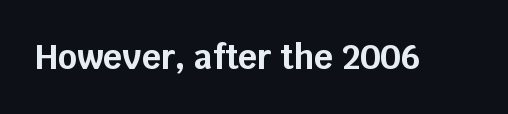
Q: Is the text bold? A: Yes.
Q: Is the text italic (slanted)? A: No, it is upright.
Q: Is the typeface a serif or a sans-serif typeface? A: Sans-serif.
Q: Is the text underlined? A: No.
Q: Is the spacing between letters normal or unusually wide? A: Normal.
Q: Width (condensed, normal, or wide)? A: Normal.
Q: Stroke contrast? A: Low.
Q: x-height? A: Large.
Q: Monospaced? A: No.
